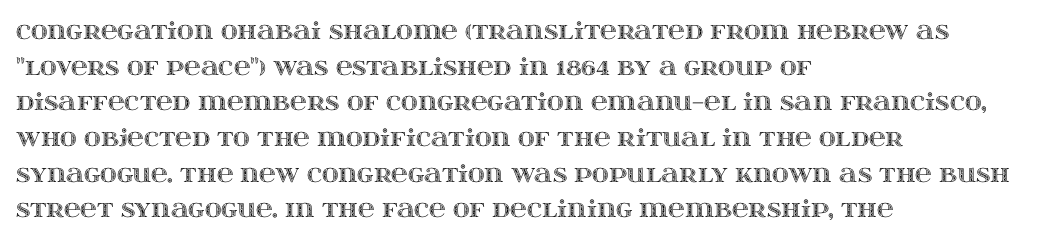
Every row of glyphs begins at an identical x-position on the left. The passage shown has conventional tracking throughout. A typesetter would mark this as roman, not italic. Letters rest on an invisible, unmarked baseline. In terms of leading, this rendering sits right in the middle.
